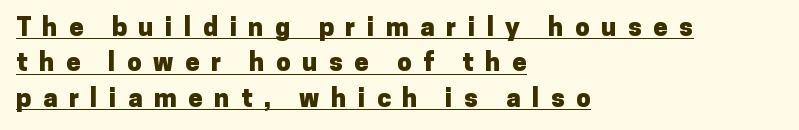
{"italic": "no", "bold": "yes", "underline": "yes", "align": "left", "line_spacing": "normal", "line_spacing_ratio": 1.36, "letter_spacing": "wide", "letter_spacing_em": 0.44, "glyph_px": 26}
